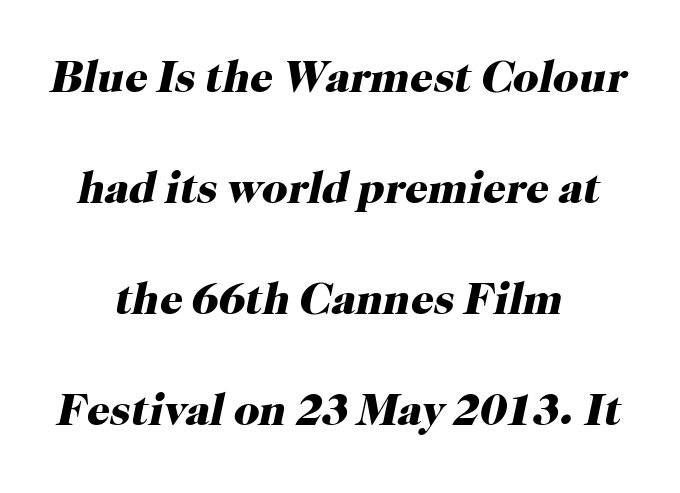
The image shows 45 px heavy serif type, italic (leaning right); set centered, loose line spacing (2.47x), normal letter spacing, not underlined; high stroke contrast and a medium x-height.
